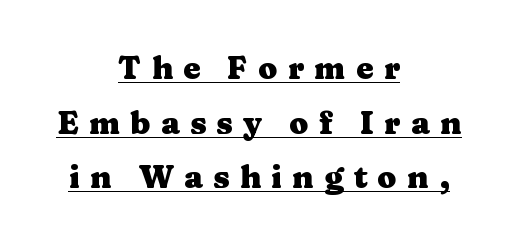
The image shows 31 px heavy, wide serif type, upright; set centered, line spacing 1.76x, unusually wide letter spacing (+0.33 em), underlined; medium stroke contrast and a medium x-height.
